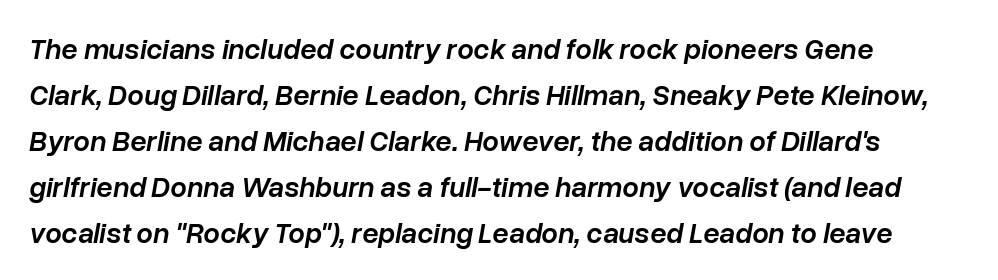
Q: Is the text bold? A: Semi-bold.
Q: Is the text italic (slanted)? A: Yes, it leans right by about 10 degrees.
Q: Is the text underlined? A: No.
Q: How is the paragraph aligned? A: Left-aligned.
Q: Is the spacing between letters normal or unusually wide? A: Normal.
Q: Is the spacing between lines tight, normal or loose? A: Normal.
Q: Width (condensed, normal, or wide)? A: Normal.
Q: Stroke contrast? A: Low.
Q: x-height? A: Medium.
Q: Monospaced? A: No.
